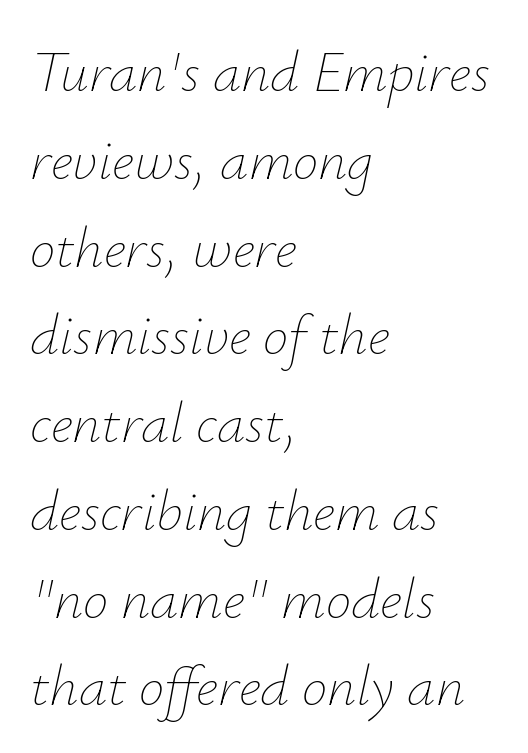
{"italic": "yes", "lean": "right", "slant_degrees": 12, "bold": "no", "weight": "thin", "width": "normal", "stroke_contrast": "low", "x_height": "small", "monospaced": "no", "underline": "no", "align": "left", "line_spacing": "normal", "line_spacing_ratio": 1.54, "letter_spacing": "normal", "letter_spacing_em": 0.0, "glyph_px": 57}
